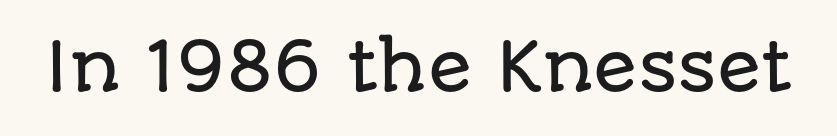
{"serif": "no", "italic": "no", "width": "normal", "stroke_contrast": "low", "x_height": "large", "monospaced": "no", "underline": "no", "letter_spacing": "normal", "letter_spacing_em": 0.0, "glyph_px": 65}
